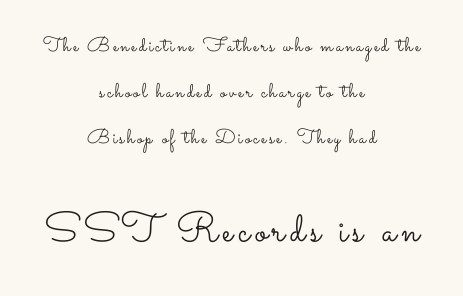
Q: Is the text bold? A: No.
Q: Is the text italic (slanted)? A: Yes.
Q: Is the text underlined? A: No.
Q: How is the paragraph aligned? A: Centered.
Q: Is the spacing between lines tight, normal or loose? A: Loose.
Q: Which block of text is set in a larger size, the first (top) or the second (bottom)? A: The second (bottom) one.
Q: Width (condensed, normal, or wide)? A: Wide.
Q: Stroke contrast? A: Low.
Q: x-height? A: Small.
Q: Monospaced? A: No.
